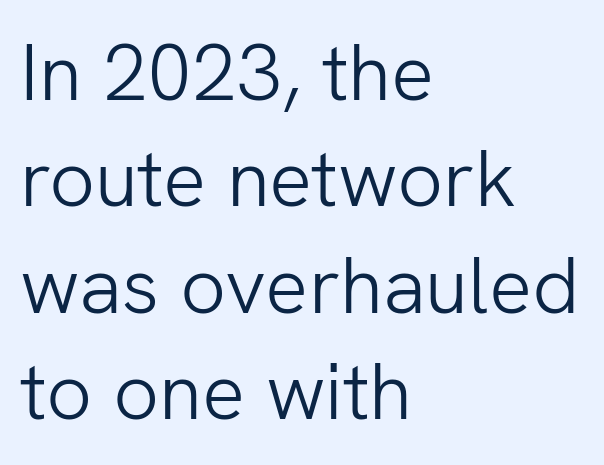
Q: Is the text bold? A: No.
Q: Is the text italic (slanted)? A: No, it is upright.
Q: Is the typeface a serif or a sans-serif typeface? A: Sans-serif.
Q: Is the text underlined? A: No.
Q: How is the paragraph aligned? A: Left-aligned.
Q: Is the spacing between letters normal or unusually wide? A: Normal.
Q: Is the spacing between lines tight, normal or loose? A: Normal.
Q: Width (condensed, normal, or wide)? A: Normal.
Q: Stroke contrast? A: Low.
Q: x-height? A: Medium.
Q: Monospaced? A: No.
